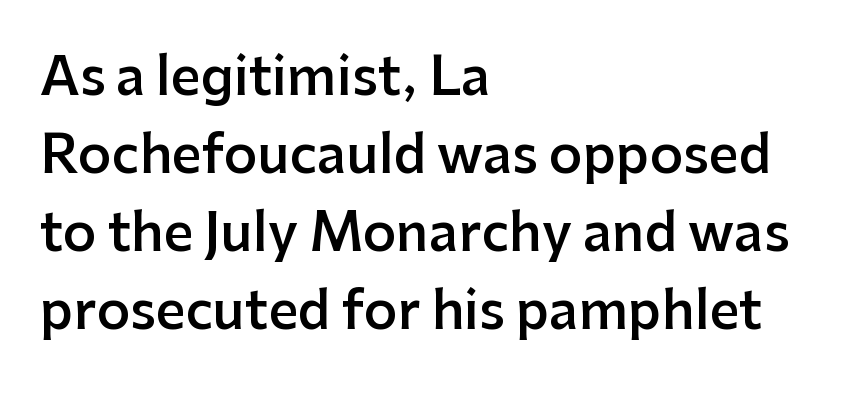
The image shows 52 px semibold sans-serif type, upright; set left-aligned, normal line spacing (1.5x), normal letter spacing, not underlined; low stroke contrast and a medium x-height.
